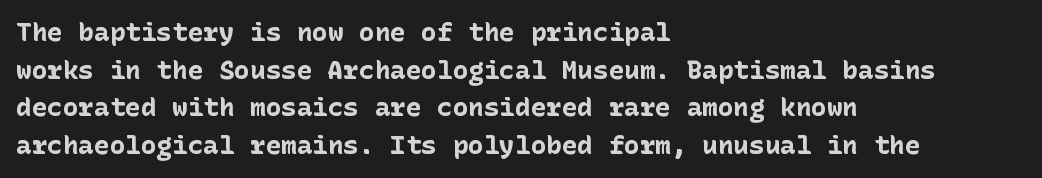
On the weight axis this lands at bold, roughly 700. Words float on clear page, feet unadorned. Interline gaps are of average width in this sample. The rendering keeps characters at their native spacing. In terms of posture, this sample is upright.
